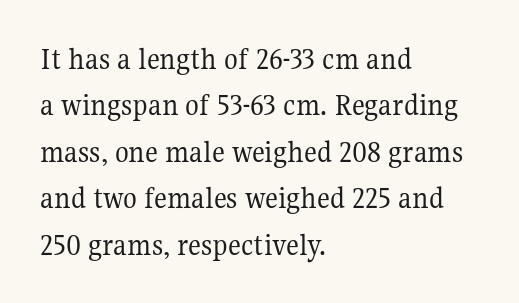
Q: Is the text bold? A: No.
Q: Is the text italic (slanted)? A: No, it is upright.
Q: Is the typeface a serif or a sans-serif typeface? A: Serif.
Q: Is the text underlined? A: No.
Q: How is the paragraph aligned? A: Left-aligned.
Q: Is the spacing between letters normal or unusually wide? A: Normal.
Q: Is the spacing between lines tight, normal or loose? A: Normal.
Q: Width (condensed, normal, or wide)? A: Normal.
Q: Stroke contrast? A: Medium.
Q: x-height? A: Medium.
Q: Monospaced? A: No.
